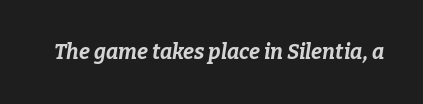
Each word holds together tightly as a unit, with standard inter-letter gaps. This is heavy type, rendered in bold. The zone under the glyphs is completely vacant. Is the type slanted? Yes — the strokes lean at a clear angle.
